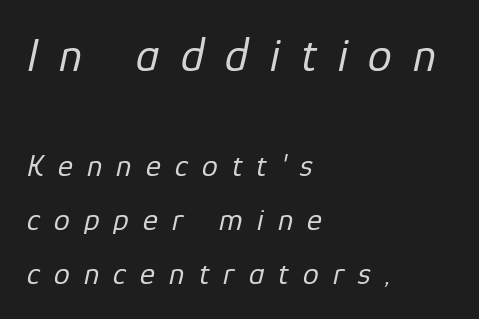
Think standard paragraph weight, or any step lighter than that. A typesetter would mark this as italic. Glance below the letters and you will spot only blank space. The emphasis by scale lands on block number one, above. Honestly, the letter spacing is so wide it's the main thing you notice. How would I describe the line gaps? Plain and ordinary.
